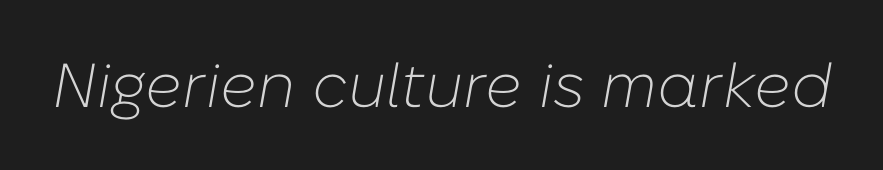
{"italic": "yes", "lean": "right", "slant_degrees": 10, "bold": "no", "weight": "light", "width": "normal", "stroke_contrast": "low", "x_height": "medium", "monospaced": "no", "underline": "no", "letter_spacing": "normal", "letter_spacing_em": 0.0, "glyph_px": 62}
